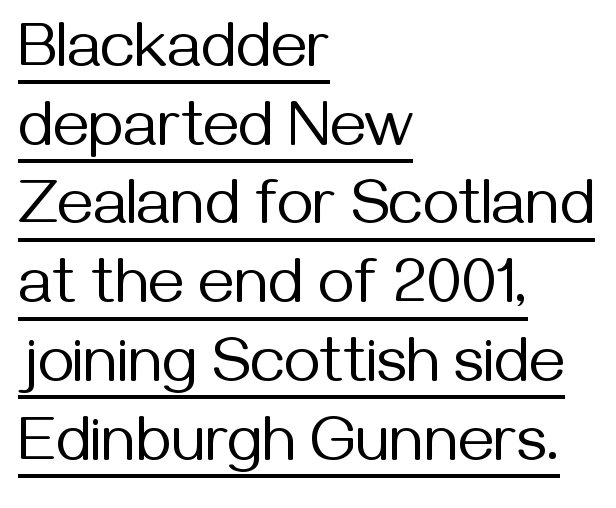
Character widths vary here, with narrow letters taking less room than wide ones. Emphasis is given by a line drawn under the lettering. Is the type heavy? It reads as light-to-regular instead. Compared with typical paragraphs, the rows here are spaced about the same. Compared with typical body copy, the letter spacing here is the same.
